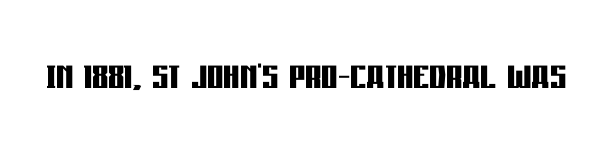
The image shows 51 px semibold, condensed sans-serif type, upright; set normal letter spacing, not underlined; low stroke contrast and a large x-height.
